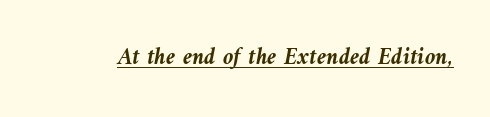
Q: Is the text bold? A: Yes.
Q: Is the text italic (slanted)? A: Yes, it leans left by about 9 degrees.
Q: Is the text underlined? A: Yes.
Q: Is the spacing between letters normal or unusually wide? A: Normal.
